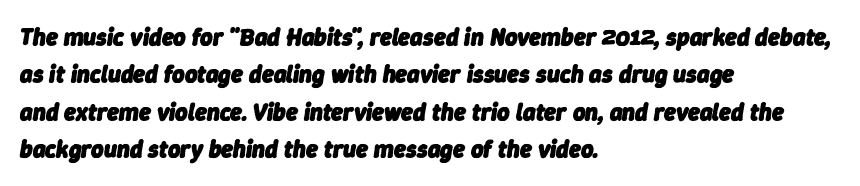
{"italic": "yes", "lean": "right", "slant_degrees": 9, "bold": "yes", "underline": "no", "align": "left", "line_spacing": "normal", "line_spacing_ratio": 1.56, "letter_spacing": "normal", "letter_spacing_em": 0.0, "glyph_px": 24}
